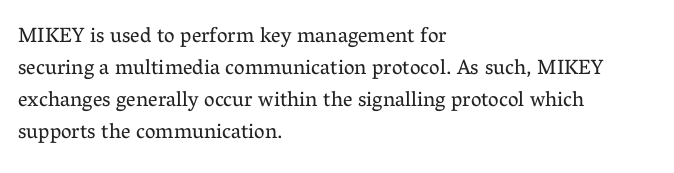
Q: Is the text bold? A: No.
Q: Is the text italic (slanted)? A: No, it is upright.
Q: Is the text underlined? A: No.
Q: How is the paragraph aligned? A: Left-aligned.
Q: Is the spacing between letters normal or unusually wide? A: Normal.
Q: Is the spacing between lines tight, normal or loose? A: Normal.
